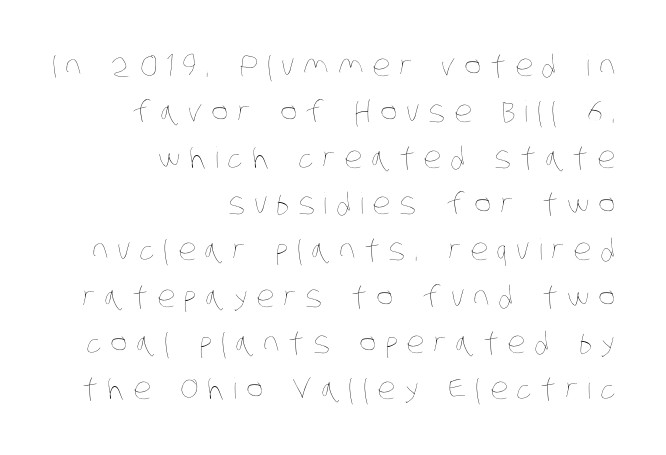
The image shows 29 px thin, condensed type; set right-aligned, normal line spacing (1.59x), unusually wide letter spacing (+0.3 em), not underlined; low stroke contrast and a large x-height.
